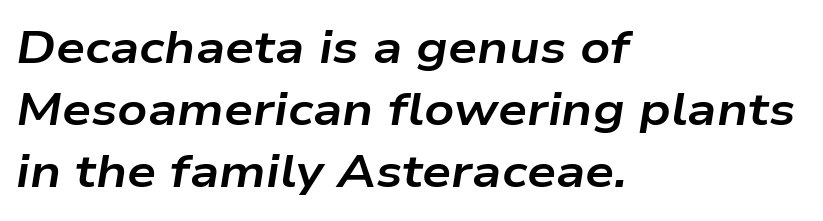
Does the weight exceed regular? Yes, all the way to bold. If you drew a ruler down the left edge, every line would touch it. There is no visible air inserted between adjacent glyphs. Italic: yes, the glyphs are oblique. Type without underlining.
